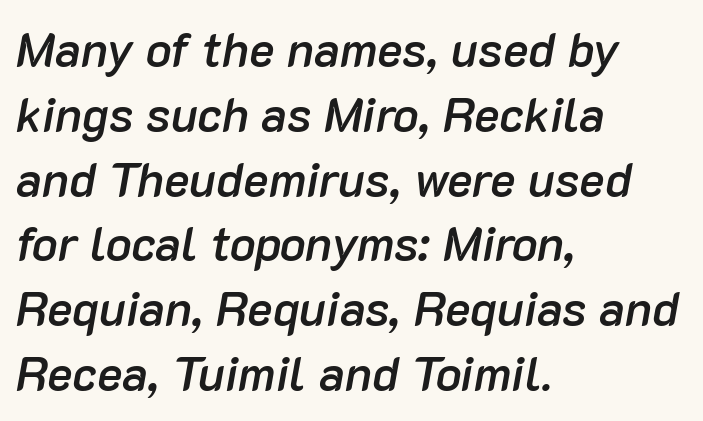
The image shows 48 px semibold type, italic (leaning right); set left-aligned, normal line spacing (1.35x), normal letter spacing, not underlined; low stroke contrast and a medium x-height.
